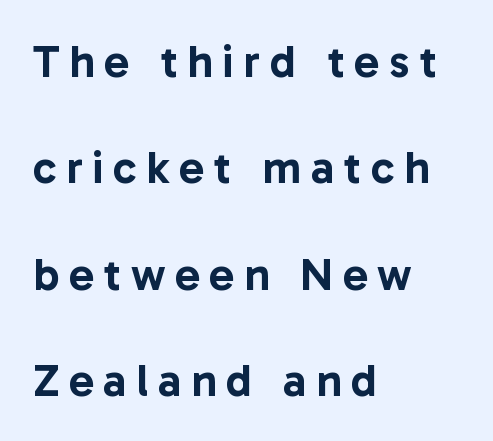
Is the letter spacing exaggerated? Yes — the characters are pushed far apart. Quick note: interline space is abundant. What kind of face is this? One without serifs — a sans. Character widths vary here, with narrow letters taking less room than wide ones. Layout note: lines flush left. Letters rest on an invisible, unmarked baseline.
